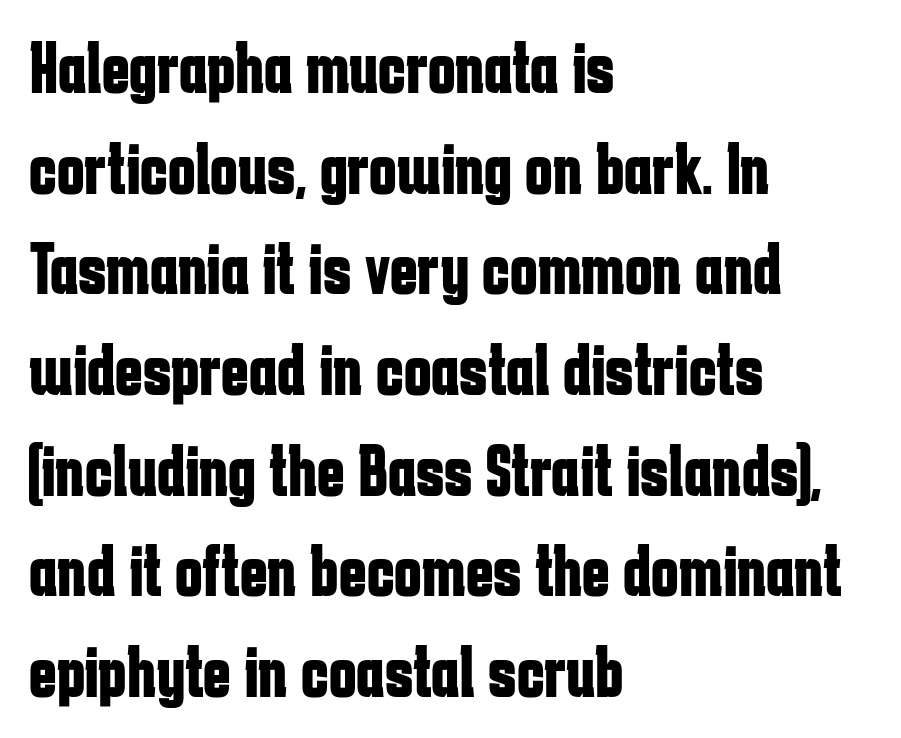
Baseline-to-baseline distance is the conventional proportion of letter height. Compared with typical body copy, the letter spacing here is the same. Stroke thickness is high; the sample reads as a true bold. Italic? Not at all — the glyphs are vertical.
